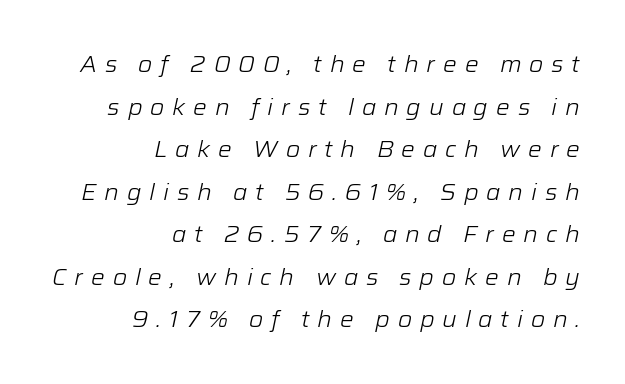
Short note: letters widely spaced. Notice how the passage keeps a crisp vertical edge on the right only. The string is rendered with underlining switched off. Weight class: somewhere from thin through regular. The typography opts for an oblique posture over an upright one.
